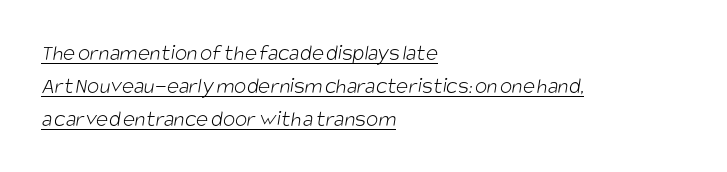
The image shows 23 px text type; set left-aligned, normal line spacing (1.43x), normal letter spacing, underlined.
